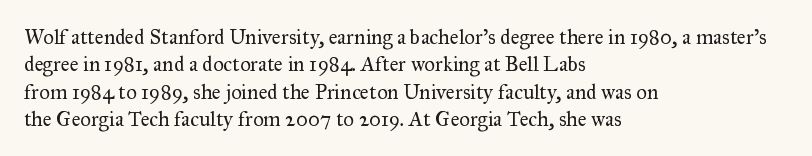
The image shows 21 px text type, upright; set left-aligned, normal line spacing (1.3x), normal letter spacing, not underlined.
